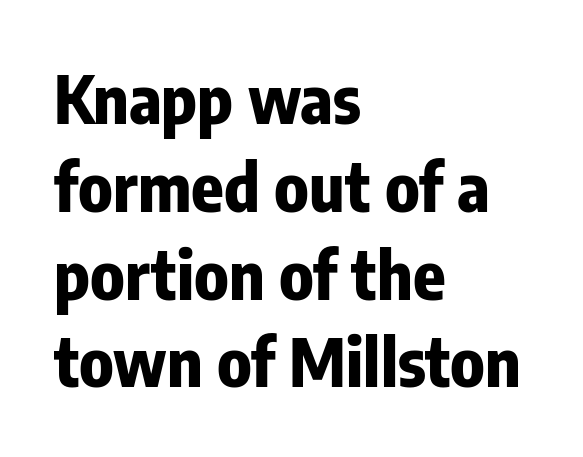
{"serif": "no", "italic": "no", "bold": "yes", "weight": "bold", "width": "condensed", "stroke_contrast": "low", "x_height": "medium", "monospaced": "no", "underline": "no", "align": "left", "line_spacing": "normal", "line_spacing_ratio": 1.31, "letter_spacing": "normal", "letter_spacing_em": 0.0, "glyph_px": 67}
